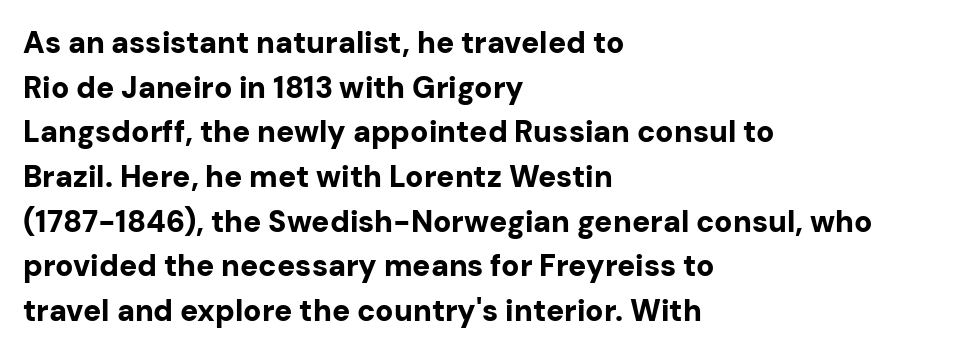
The passage shown is not underscored anywhere. In terms of weight, the rendering is a true, heavy bold. This rendering leaves character spacing at its baseline value. Character widths vary here, with narrow letters taking less room than wide ones.
